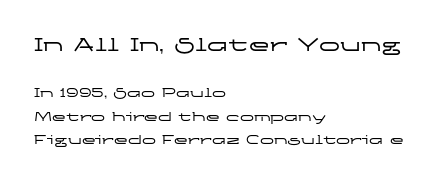
Q: Is the text italic (slanted)? A: No, it is upright.
Q: Is the text underlined? A: No.
Q: How is the paragraph aligned? A: Left-aligned.
Q: Is the spacing between letters normal or unusually wide? A: Normal.
Q: Is the spacing between lines tight, normal or loose? A: Normal.
Q: Which block of text is set in a larger size, the first (top) or the second (bottom)? A: The first (top) one.
